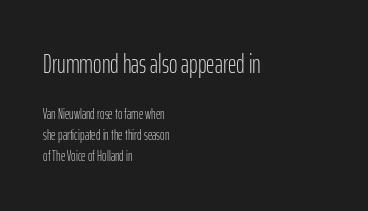
Q: Is the text bold? A: No.
Q: Is the text italic (slanted)? A: No, it is upright.
Q: Is the text underlined? A: No.
Q: How is the paragraph aligned? A: Left-aligned.
Q: Is the spacing between letters normal or unusually wide? A: Normal.
Q: Is the spacing between lines tight, normal or loose? A: Normal.
Q: Which block of text is set in a larger size, the first (top) or the second (bottom)? A: The first (top) one.
